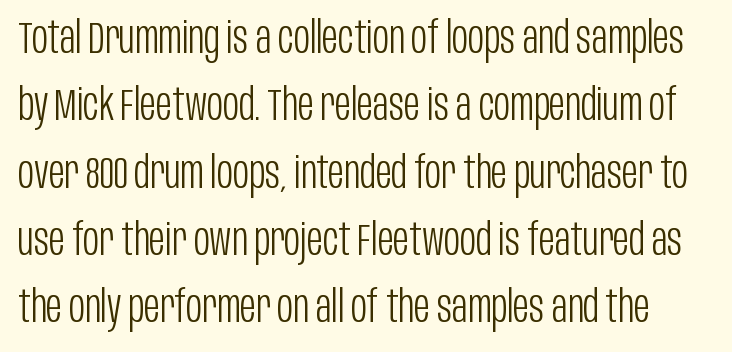
Q: Is the text bold? A: No.
Q: Is the text italic (slanted)? A: No, it is upright.
Q: Is the typeface a serif or a sans-serif typeface? A: Sans-serif.
Q: Is the text underlined? A: No.
Q: Is the spacing between letters normal or unusually wide? A: Normal.
Q: Is the spacing between lines tight, normal or loose? A: Normal.
Q: Width (condensed, normal, or wide)? A: Condensed.
Q: Stroke contrast? A: Low.
Q: x-height? A: Large.
Q: Monospaced? A: No.
